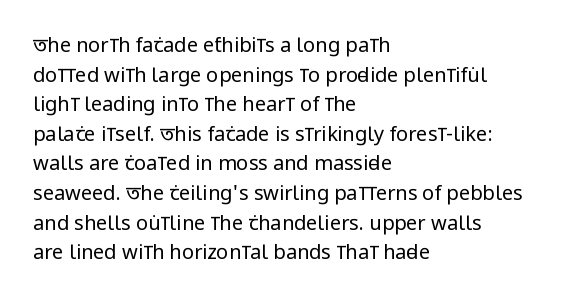
Compared with a typical body face, this is equally light or lighter still. The line texture is even and compact thanks to regular tracking. The space directly below the letters is spotless. Nope, not italic — everything's standing straight.
